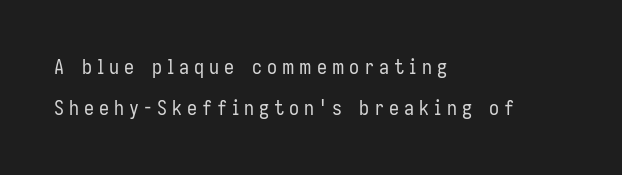
The image shows 20 px text type, upright; set left-aligned, loose line spacing (2.05x), unusually wide letter spacing (+0.25 em), not underlined.
